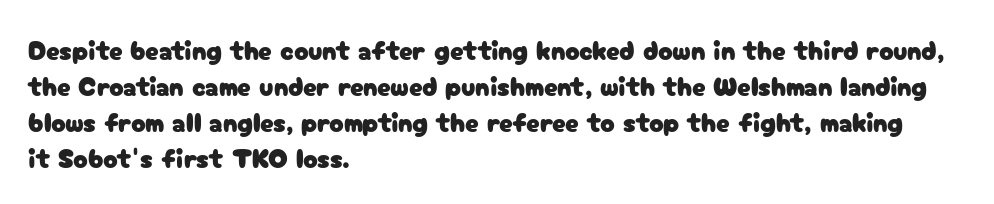
Q: Is the text italic (slanted)? A: No, it is upright.
Q: Is the text underlined? A: No.
Q: How is the paragraph aligned? A: Left-aligned.
Q: Is the spacing between letters normal or unusually wide? A: Normal.
Q: Is the spacing between lines tight, normal or loose? A: Normal.
